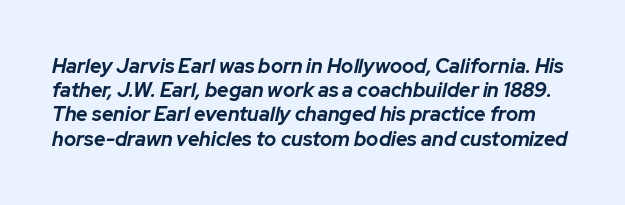
The image shows 20 px bold type, italic (leaning right); set line spacing 1.21x, normal letter spacing, not underlined.
